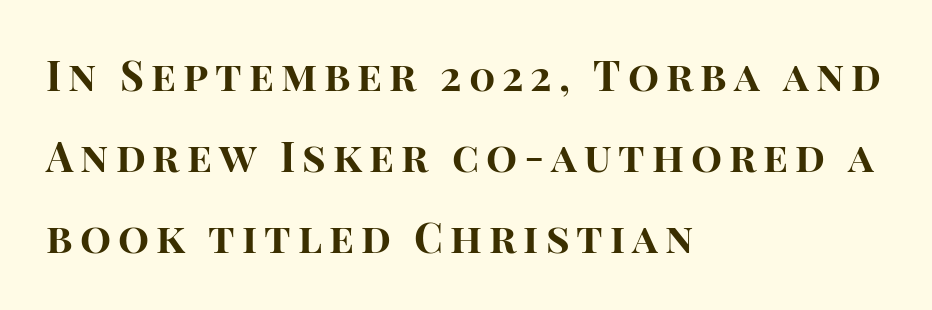
Q: Is the text bold? A: Yes.
Q: Is the text italic (slanted)? A: No, it is upright.
Q: Is the typeface a serif or a sans-serif typeface? A: Sans-serif.
Q: Is the text underlined? A: No.
Q: How is the paragraph aligned? A: Left-aligned.
Q: Is the spacing between lines tight, normal or loose? A: Loose.
Q: Width (condensed, normal, or wide)? A: Normal.
Q: Stroke contrast? A: High.
Q: x-height? A: Large.
Q: Monospaced? A: No.
